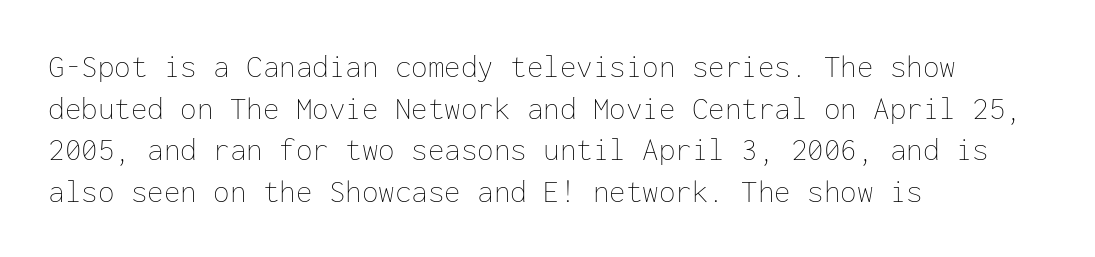
The glyphs are unaccompanied by any horizontal stroke below them. The line texture is even and compact thanks to regular tracking. In terms of leading, this rendering sits right in the middle. The passage shown is not bold in any degree. Short and long lines alike share a common starting point at left. A typesetter would call this monospace, since all characters share one set width.
